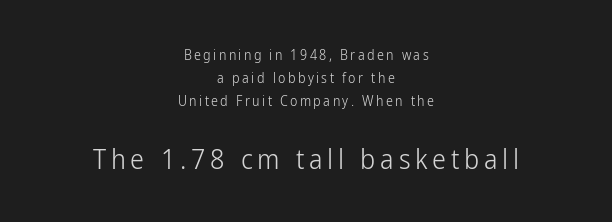
Q: Is the text bold? A: No.
Q: Is the text italic (slanted)? A: No, it is upright.
Q: Is the typeface a serif or a sans-serif typeface? A: Sans-serif.
Q: Is the text underlined? A: No.
Q: How is the paragraph aligned? A: Centered.
Q: Is the spacing between lines tight, normal or loose? A: Normal.
Q: Which block of text is set in a larger size, the first (top) or the second (bottom)? A: The second (bottom) one.
Q: Width (condensed, normal, or wide)? A: Condensed.
Q: Stroke contrast? A: Low.
Q: x-height? A: Medium.
Q: Monospaced? A: No.
